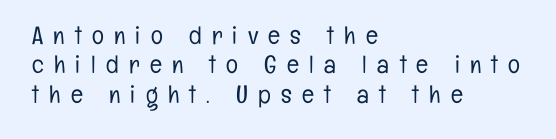
{"italic": "no", "bold": "no", "underline": "no", "align": "left", "line_spacing_ratio": 1.18, "letter_spacing": "wide", "letter_spacing_em": 0.41, "glyph_px": 25}
